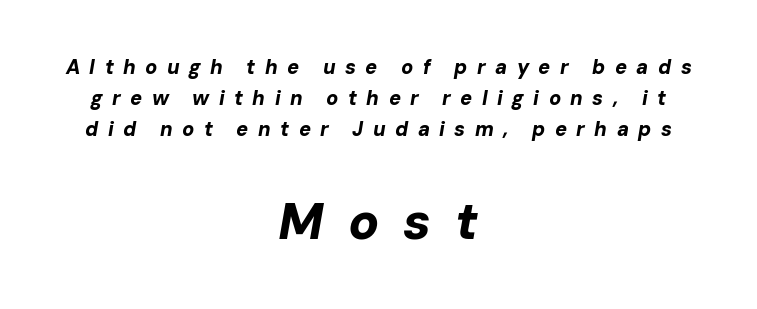
The gaps between neighbouring characters are conspicuously large. The space beneath each line is pristine and unruled. Strokes here are thick enough to call this a true bold. The specimen reads as italic at a glance. Caption: upper text group reduced, lower text group enlarged. Looks like regular typesetting: each glyph gets only the width it needs.
